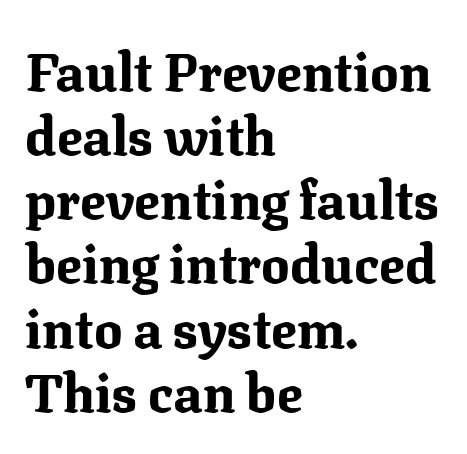
Q: Is the text bold? A: Yes.
Q: Is the text italic (slanted)? A: No, it is upright.
Q: Is the typeface a serif or a sans-serif typeface? A: Serif.
Q: Is the text underlined? A: No.
Q: How is the paragraph aligned? A: Left-aligned.
Q: Is the spacing between letters normal or unusually wide? A: Normal.
Q: Width (condensed, normal, or wide)? A: Normal.
Q: Stroke contrast? A: Medium.
Q: x-height? A: Medium.
Q: Monospaced? A: No.
